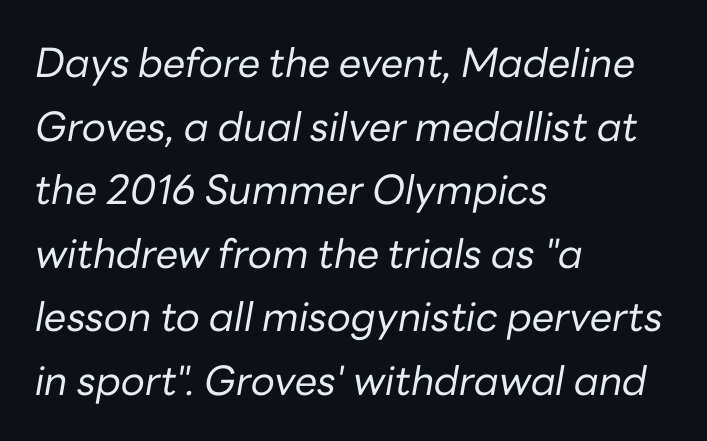
Q: Is the text bold? A: No.
Q: Is the text italic (slanted)? A: Yes, it leans right by about 10 degrees.
Q: Is the text underlined? A: No.
Q: How is the paragraph aligned? A: Left-aligned.
Q: Is the spacing between letters normal or unusually wide? A: Normal.
Q: Is the spacing between lines tight, normal or loose? A: Normal.
Q: Width (condensed, normal, or wide)? A: Normal.
Q: Stroke contrast? A: Low.
Q: x-height? A: Medium.
Q: Monospaced? A: No.
